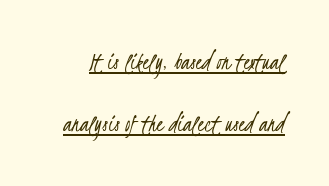
{"bold": "no", "underline": "yes", "line_spacing": "loose", "line_spacing_ratio": 2.38, "letter_spacing": "normal", "letter_spacing_em": 0.0, "glyph_px": 26}
